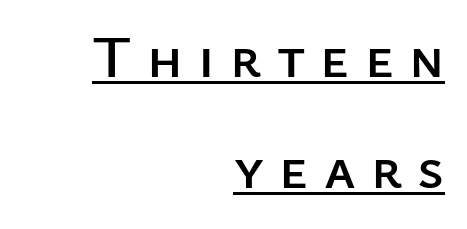
Q: Is the text italic (slanted)? A: No, it is upright.
Q: Is the typeface a serif or a sans-serif typeface? A: Sans-serif.
Q: Is the text underlined? A: Yes.
Q: How is the paragraph aligned? A: Right-aligned.
Q: Is the spacing between letters normal or unusually wide? A: Unusually wide.
Q: Width (condensed, normal, or wide)? A: Normal.
Q: Stroke contrast? A: Low.
Q: x-height? A: Medium.
Q: Monospaced? A: No.
